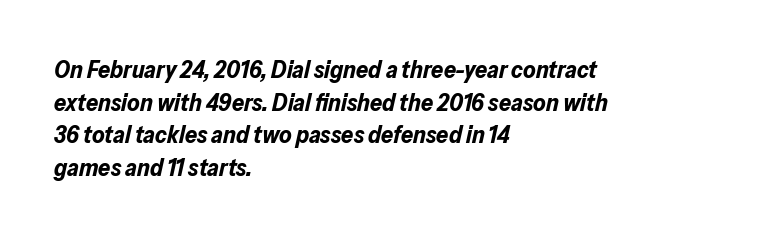
Every row of glyphs begins at an identical x-position on the left. The axis of the letterforms is tilted away from vertical. Does the weight exceed regular? Yes, all the way to bold. Baseline-to-baseline distance is the conventional proportion of letter height. Glance below the letters and you will spot only blank space.
